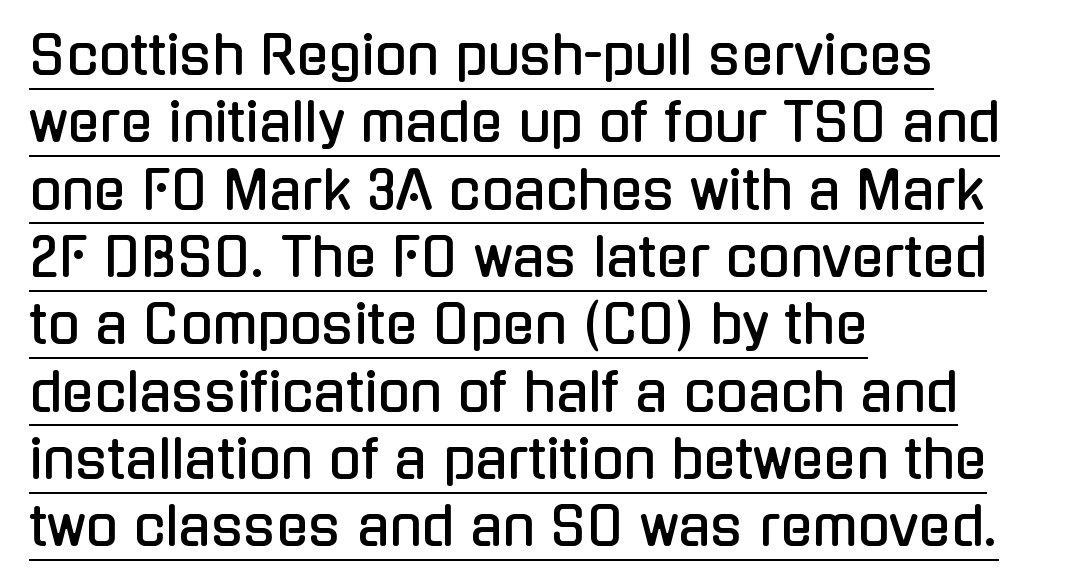
Horizontally, the lines are justified to the leading edge only. Here the designer chose a conventional face with non-uniform glyph widths. The characters display no serif detailing; their extremities are plain. Underlined type. Nothing unusual about the tracking: characters are spaced as the font intends.
